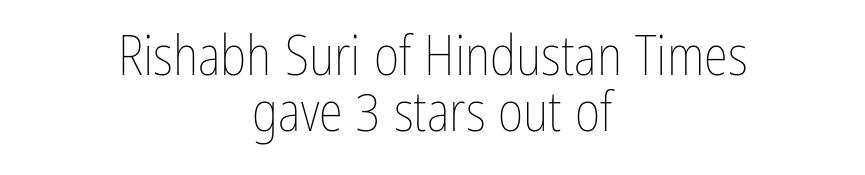
Q: Is the text bold? A: No.
Q: Is the text italic (slanted)? A: No, it is upright.
Q: Is the text underlined? A: No.
Q: How is the paragraph aligned? A: Centered.
Q: Is the spacing between letters normal or unusually wide? A: Normal.
Q: Is the spacing between lines tight, normal or loose? A: Tight.
Q: Width (condensed, normal, or wide)? A: Condensed.
Q: Stroke contrast? A: Low.
Q: x-height? A: Medium.
Q: Monospaced? A: No.
